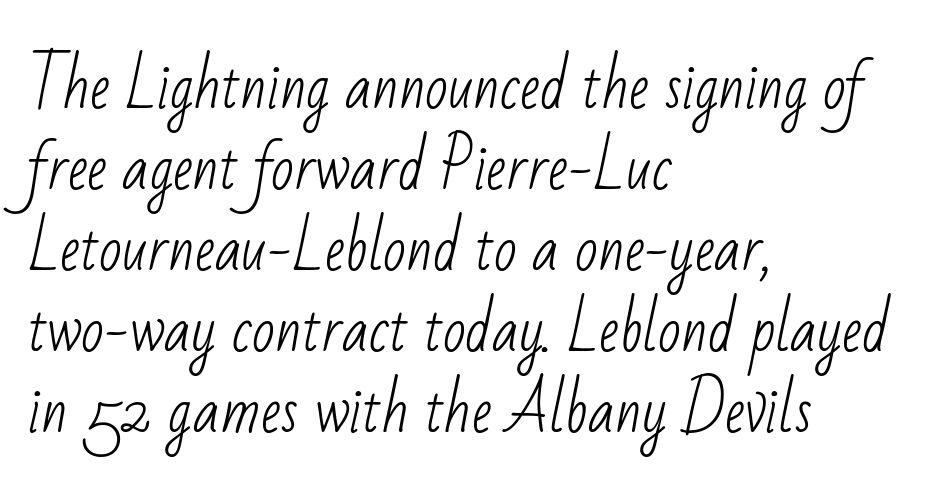
Vertical stems look standard width or narrower in stroke. Does the leading feel generous? No, just average. Look at the bottom of the vertical strokes: they stop flat, with no serifs. A typesetter would call this proportional, since set widths differ per character. Caption: multi-line text, flush left, ragged right.
